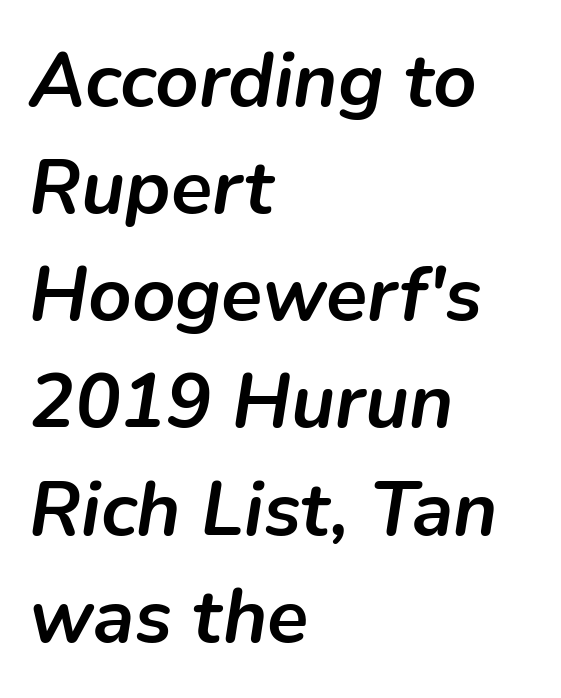
Proportional: the letters do not fall into vertical columns. An italicized treatment has been applied to the whole sample. Weight check: bold — yes, fully. Honestly, there is no underline to notice here at all. Successive baselines arrive at the customary interval. Nobody touched the tracking dial on this one.
